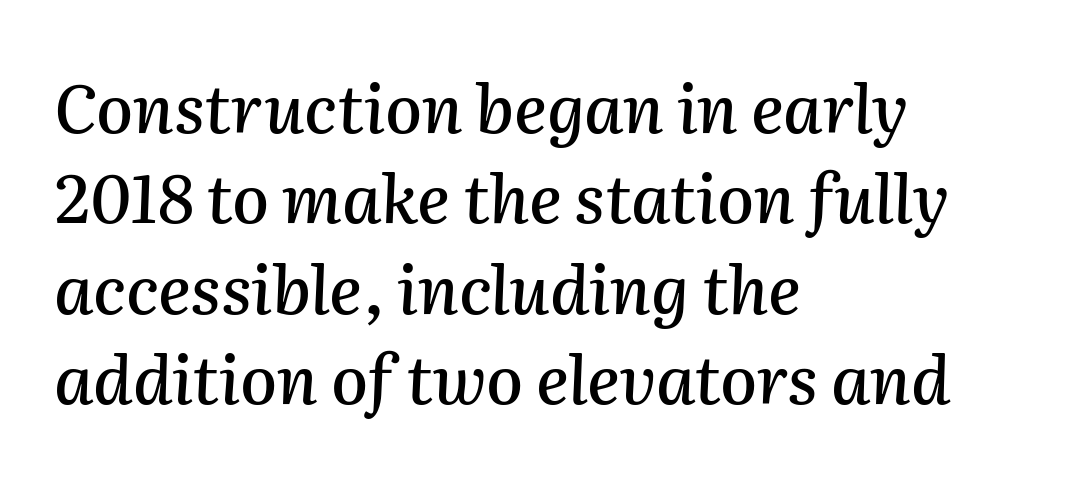
{"italic": "yes", "lean": "right", "slant_degrees": 2, "width": "normal", "stroke_contrast": "medium", "x_height": "medium", "monospaced": "no", "underline": "no", "align": "left", "line_spacing": "normal", "line_spacing_ratio": 1.35, "letter_spacing": "normal", "letter_spacing_em": 0.0, "glyph_px": 67}
